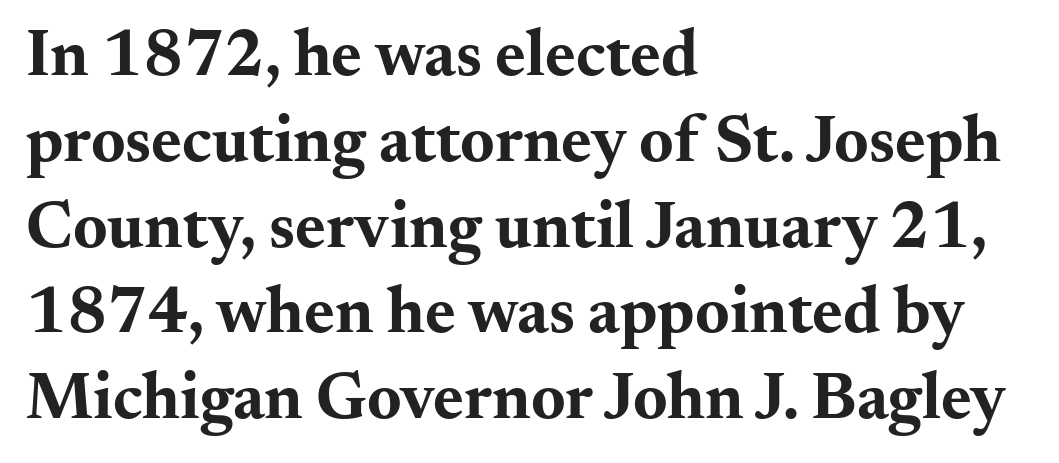
The image shows 66 px bold, wide serif type, upright; set left-aligned, normal line spacing (1.3x), normal letter spacing, not underlined; medium stroke contrast and a small x-height.
